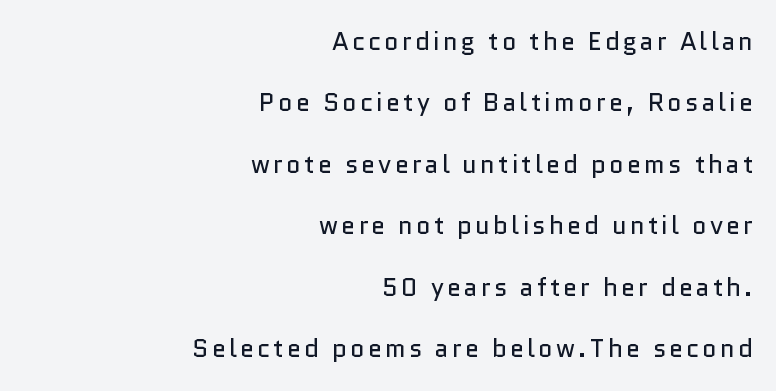
The image shows 25 px text type, upright; set right-aligned, loose line spacing (2.46x), not underlined.
